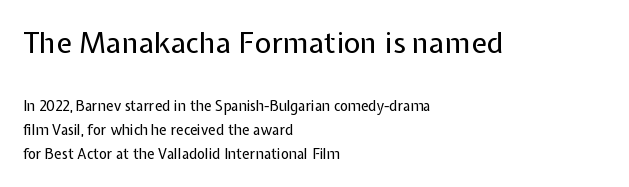
{"serif": "no", "italic": "no", "bold": "no", "weight": "regular", "width": "normal", "stroke_contrast": "low", "x_height": "medium", "monospaced": "no", "underline": "no", "align": "left", "line_spacing_ratio": 1.71, "letter_spacing": "normal", "letter_spacing_em": 0.0, "larger_block": "first", "size_ratio": 2.07, "glyph_px": 29}
